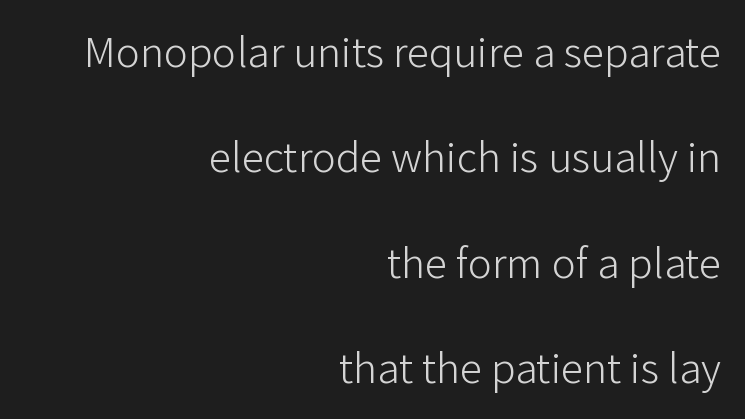
Upright lettering throughout. The rendering anchors every line to the right-hand side. The typesetting does not lean heavy: it is not bold. To sum up the face: it is a sans, with no serifs.
